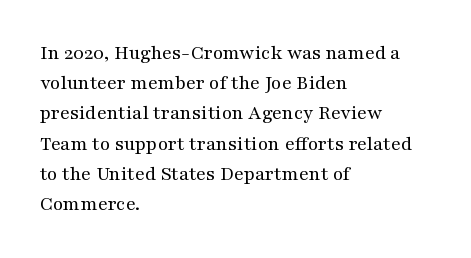
The image shows 21 px text type, upright; set left-aligned, normal line spacing (1.44x), normal letter spacing, not underlined.
